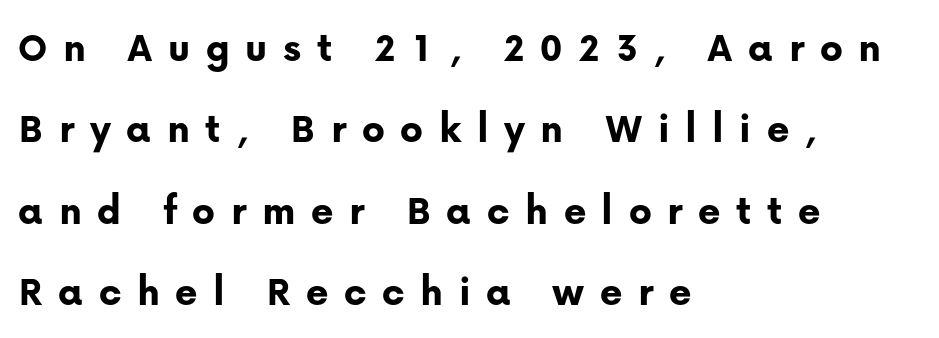
{"serif": "no", "italic": "no", "bold": "yes", "weight": "bold", "width": "normal", "stroke_contrast": "low", "x_height": "medium", "monospaced": "no", "underline": "no", "align": "left", "line_spacing_ratio": 1.89, "letter_spacing": "wide", "letter_spacing_em": 0.36, "glyph_px": 43}
